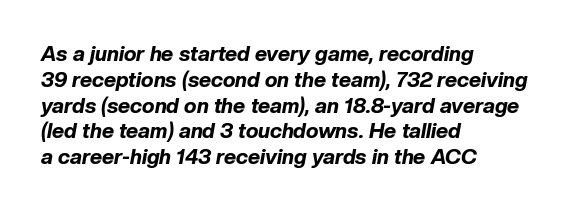
Q: Is the text bold? A: Yes.
Q: Is the text italic (slanted)? A: Yes, it leans right by about 10 degrees.
Q: Is the text underlined? A: No.
Q: How is the paragraph aligned? A: Left-aligned.
Q: Is the spacing between letters normal or unusually wide? A: Normal.
